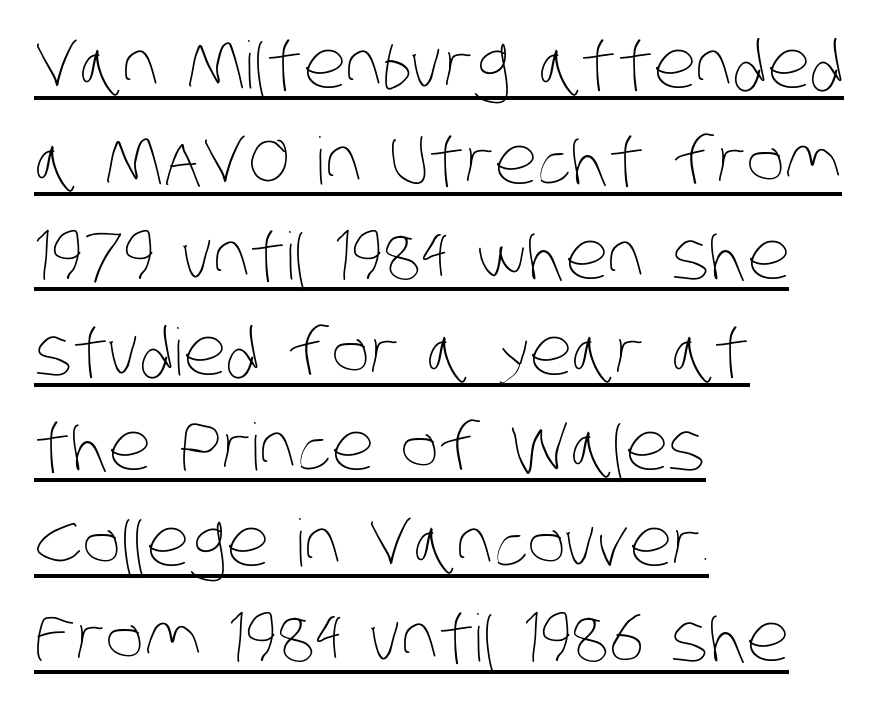
Q: Is the text bold? A: No.
Q: Is the text underlined? A: Yes.
Q: How is the paragraph aligned? A: Left-aligned.
Q: Is the spacing between letters normal or unusually wide? A: Normal.
Q: Is the spacing between lines tight, normal or loose? A: Normal.
Q: Width (condensed, normal, or wide)? A: Condensed.
Q: Stroke contrast? A: Low.
Q: x-height? A: Large.
Q: Monospaced? A: No.
